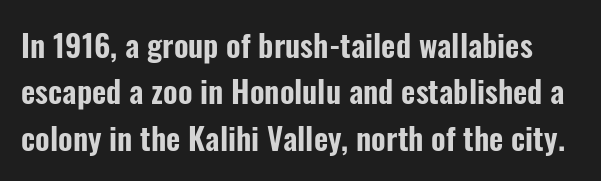
Q: Is the text italic (slanted)? A: No, it is upright.
Q: Is the typeface a serif or a sans-serif typeface? A: Sans-serif.
Q: Is the text underlined? A: No.
Q: Is the spacing between letters normal or unusually wide? A: Normal.
Q: Is the spacing between lines tight, normal or loose? A: Normal.
Q: Width (condensed, normal, or wide)? A: Condensed.
Q: Stroke contrast? A: Low.
Q: x-height? A: Medium.
Q: Monospaced? A: No.
